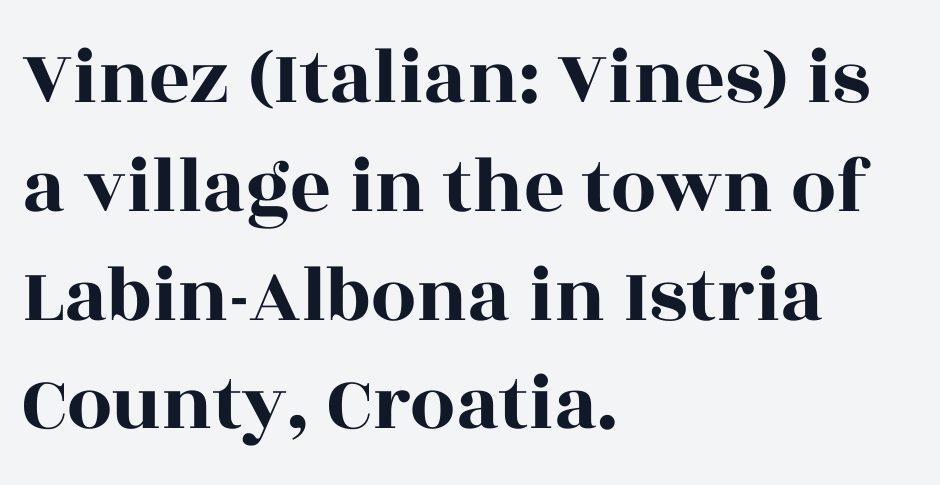
{"serif": "yes", "italic": "no", "width": "wide", "x_height": "large", "monospaced": "no", "underline": "no", "align": "left", "line_spacing": "normal", "line_spacing_ratio": 1.36, "letter_spacing": "normal", "letter_spacing_em": 0.0, "glyph_px": 80}
